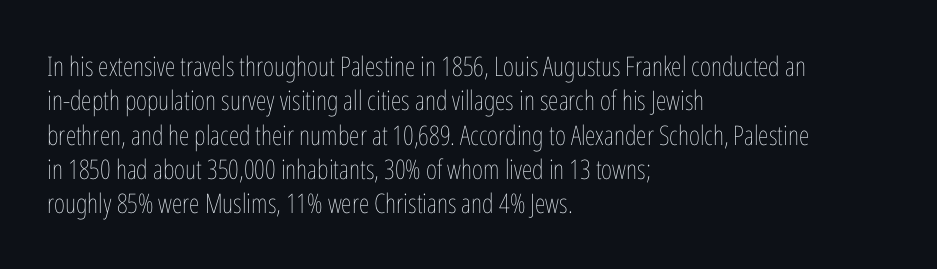
The image shows 27 px text type, upright; set left-aligned, normal line spacing (1.27x), normal letter spacing, not underlined.
